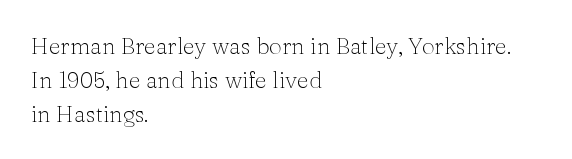
The image shows 23 px text type, upright; set left-aligned, normal line spacing (1.47x), normal letter spacing, not underlined.
